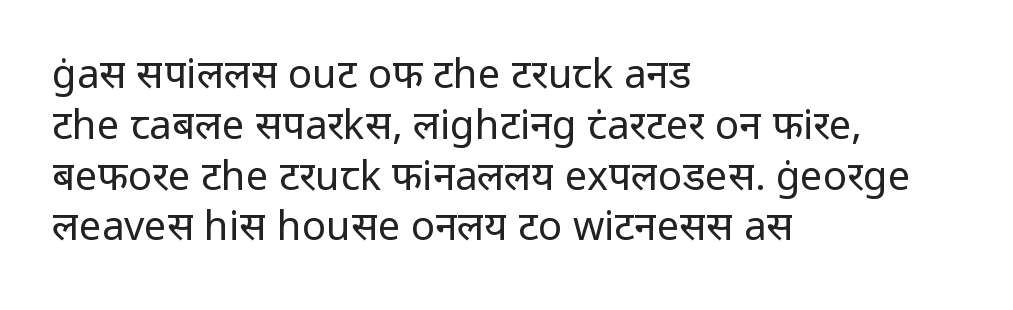
Q: Is the text bold? A: No.
Q: Is the text italic (slanted)? A: No, it is upright.
Q: Is the typeface a serif or a sans-serif typeface? A: Sans-serif.
Q: Is the text underlined? A: No.
Q: How is the paragraph aligned? A: Left-aligned.
Q: Is the spacing between letters normal or unusually wide? A: Normal.
Q: Is the spacing between lines tight, normal or loose? A: Normal.
Q: Width (condensed, normal, or wide)? A: Normal.
Q: Stroke contrast? A: Low.
Q: x-height? A: Medium.
Q: Monospaced? A: No.
